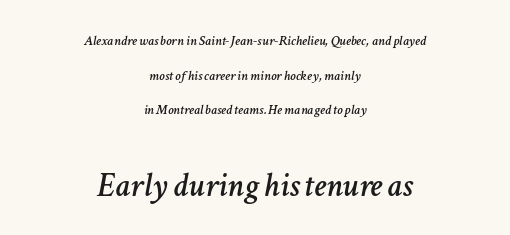
A centered setting, common on invitations and titles, is used for this passage. Check the space under the baseline: it is left empty. The rendering uses natural spacing where letterforms have individual widths. The block of text is sparse from top to bottom, with ample space between rows.
